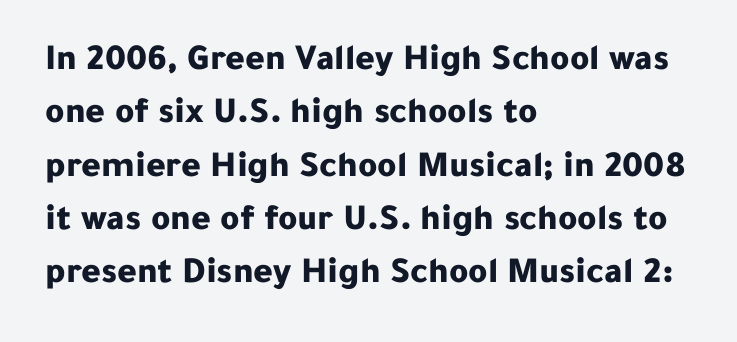
Q: Is the text bold? A: Yes.
Q: Is the text italic (slanted)? A: No, it is upright.
Q: Is the typeface a serif or a sans-serif typeface? A: Sans-serif.
Q: Is the text underlined? A: No.
Q: How is the paragraph aligned? A: Left-aligned.
Q: Is the spacing between letters normal or unusually wide? A: Normal.
Q: Is the spacing between lines tight, normal or loose? A: Normal.
Q: Width (condensed, normal, or wide)? A: Normal.
Q: Stroke contrast? A: Low.
Q: x-height? A: Medium.
Q: Monospaced? A: No.
